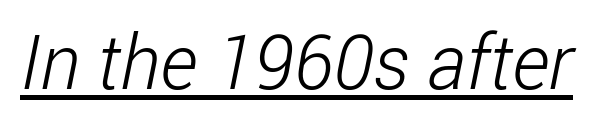
Q: Is the text bold? A: No.
Q: Is the typeface a serif or a sans-serif typeface? A: Sans-serif.
Q: Is the text underlined? A: Yes.
Q: Is the spacing between letters normal or unusually wide? A: Normal.
Q: Width (condensed, normal, or wide)? A: Condensed.
Q: Stroke contrast? A: Low.
Q: x-height? A: Medium.
Q: Monospaced? A: No.
